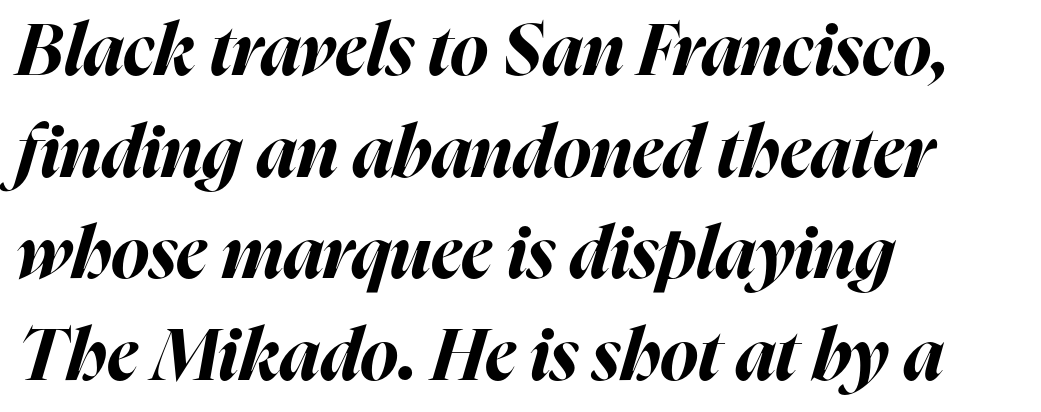
Q: Is the text bold? A: Yes.
Q: Is the text italic (slanted)? A: Yes, it leans right by about 16 degrees.
Q: Is the text underlined? A: No.
Q: How is the paragraph aligned? A: Left-aligned.
Q: Is the spacing between letters normal or unusually wide? A: Normal.
Q: Is the spacing between lines tight, normal or loose? A: Normal.
Q: Width (condensed, normal, or wide)? A: Normal.
Q: Stroke contrast? A: High.
Q: x-height? A: Medium.
Q: Monospaced? A: No.
